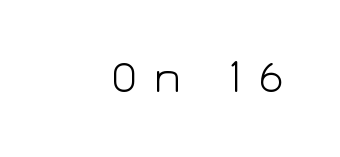
The image shows 45 px light, wide sans-serif type, upright; set unusually wide letter spacing (+0.33 em), not underlined; low stroke contrast and a medium x-height.
